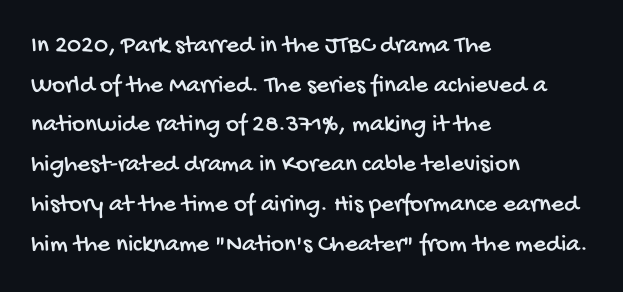
{"underline": "no", "align": "left", "line_spacing": "normal", "line_spacing_ratio": 1.59, "letter_spacing": "normal", "letter_spacing_em": 0.0, "glyph_px": 25}
